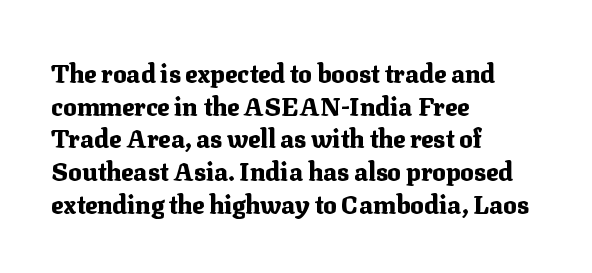
Q: Is the text bold? A: Yes.
Q: Is the text italic (slanted)? A: No, it is upright.
Q: Is the text underlined? A: No.
Q: How is the paragraph aligned? A: Left-aligned.
Q: Is the spacing between letters normal or unusually wide? A: Normal.
Q: Is the spacing between lines tight, normal or loose? A: Normal.
